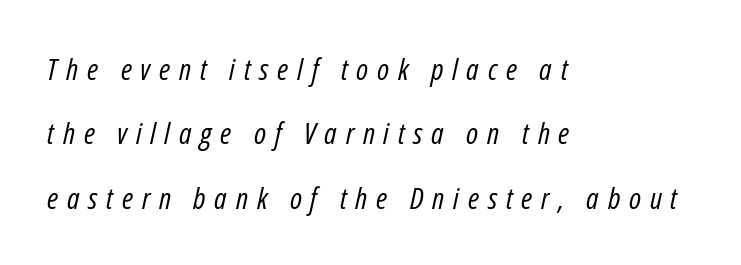
The image shows 30 px regular-weight, condensed type, italic (leaning right); set left-aligned, loose line spacing (2.15x), unusually wide letter spacing (+0.29 em), not underlined; low stroke contrast and a medium x-height.
